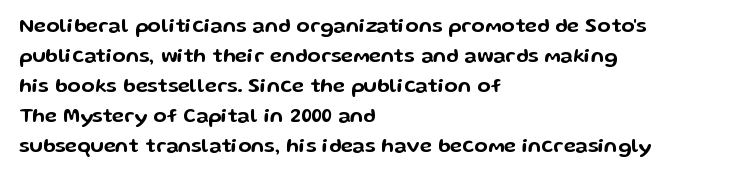
Q: Is the text italic (slanted)? A: No, it is upright.
Q: Is the text underlined? A: No.
Q: How is the paragraph aligned? A: Left-aligned.
Q: Is the spacing between letters normal or unusually wide? A: Normal.
Q: Is the spacing between lines tight, normal or loose? A: Normal.
